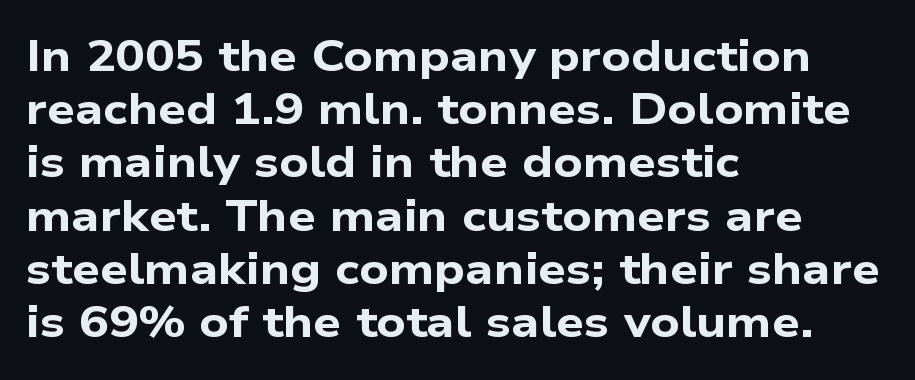
{"serif": "no", "bold": "yes", "weight": "bold", "width": "wide", "stroke_contrast": "low", "x_height": "medium", "monospaced": "no", "underline": "no", "align": "left", "line_spacing_ratio": 1.21, "letter_spacing": "normal", "letter_spacing_em": 0.0, "glyph_px": 44}
